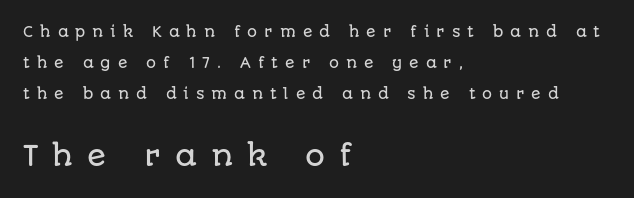
Posture: upright roman. You could fit nearly another row in the gap between these rows. Line beginnings align vertically; line endings do not. Each word looks stretched out because of the extra space between its letters.
